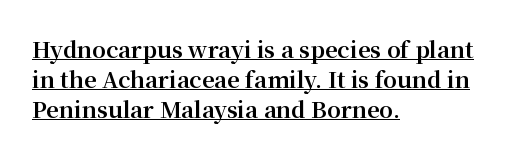
The image shows 22 px bold type, upright; set left-aligned, normal line spacing (1.37x), normal letter spacing, underlined.
